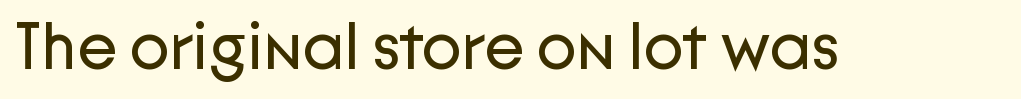
{"serif": "no", "italic": "no", "bold": "no", "weight": "regular", "width": "normal", "stroke_contrast": "low", "x_height": "medium", "monospaced": "no", "underline": "no", "letter_spacing": "normal", "letter_spacing_em": 0.0, "glyph_px": 66}
